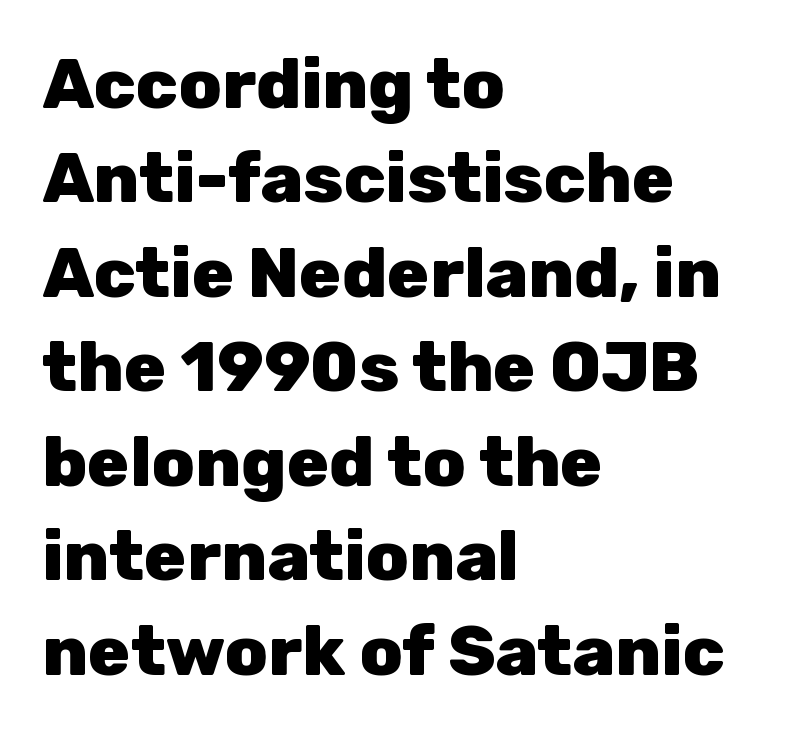
Q: Is the text bold? A: Yes.
Q: Is the text italic (slanted)? A: No, it is upright.
Q: Is the typeface a serif or a sans-serif typeface? A: Sans-serif.
Q: Is the text underlined? A: No.
Q: How is the paragraph aligned? A: Left-aligned.
Q: Is the spacing between letters normal or unusually wide? A: Normal.
Q: Is the spacing between lines tight, normal or loose? A: Normal.
Q: Width (condensed, normal, or wide)? A: Normal.
Q: Stroke contrast? A: Low.
Q: x-height? A: Medium.
Q: Monospaced? A: No.
